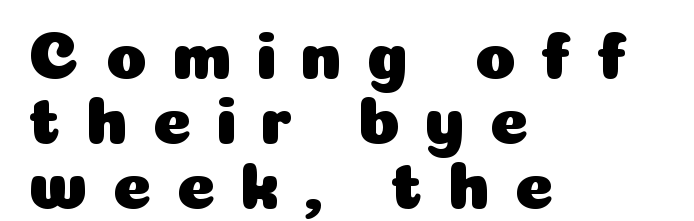
Is the block centered? No — it sits flush against the left margin. Display-style spreading of the glyphs; the letterfit is very open. Style check: upright. Closely set lines give the paragraph a compact silhouette.
